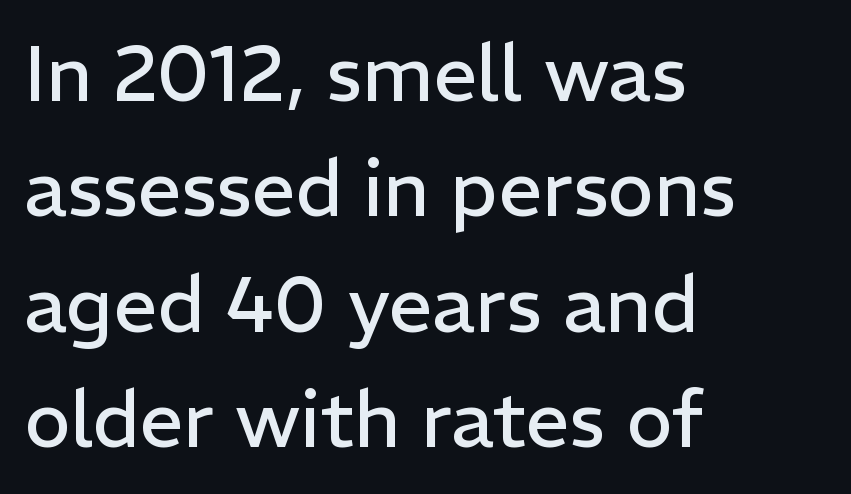
Q: Is the text bold? A: No.
Q: Is the text italic (slanted)? A: No, it is upright.
Q: Is the typeface a serif or a sans-serif typeface? A: Sans-serif.
Q: Is the text underlined? A: No.
Q: How is the paragraph aligned? A: Left-aligned.
Q: Is the spacing between letters normal or unusually wide? A: Normal.
Q: Is the spacing between lines tight, normal or loose? A: Normal.
Q: Width (condensed, normal, or wide)? A: Normal.
Q: Stroke contrast? A: Low.
Q: x-height? A: Medium.
Q: Monospaced? A: No.
